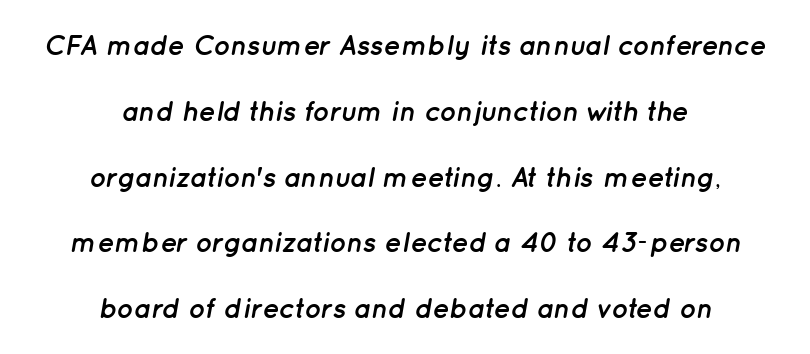
Q: Is the text bold? A: Yes.
Q: Is the text italic (slanted)? A: Yes, it leans right by about 12 degrees.
Q: Is the text underlined? A: No.
Q: How is the paragraph aligned? A: Centered.
Q: Is the spacing between letters normal or unusually wide? A: Normal.
Q: Is the spacing between lines tight, normal or loose? A: Loose.
Q: Width (condensed, normal, or wide)? A: Normal.
Q: Stroke contrast? A: Low.
Q: x-height? A: Medium.
Q: Monospaced? A: No.
